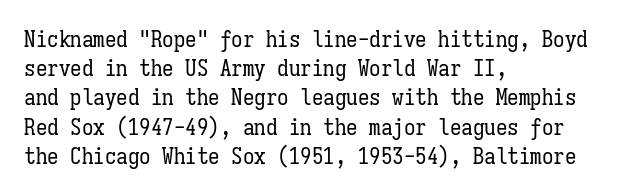
Nothing unusual about the tracking: characters are spaced as the font intends. Caption: multi-line text, flush left, ragged right. How would I describe the line gaps? Plain and ordinary. Unbolded letterforms with no extra heft.
